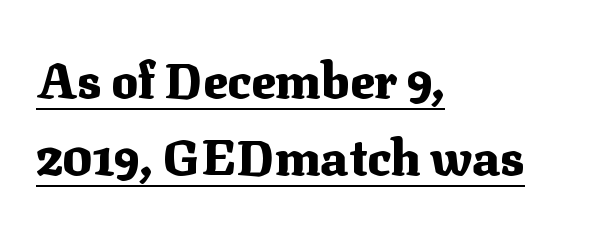
The image shows 50 px heavy serif type, upright; set left-aligned, normal line spacing (1.55x), normal letter spacing, underlined; medium stroke contrast and a medium x-height.
